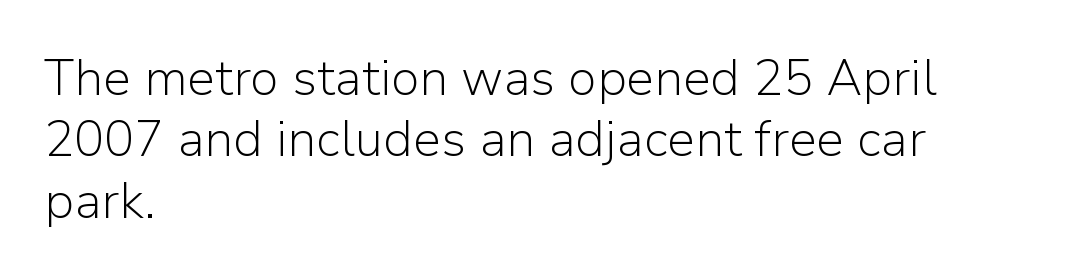
Q: Is the text bold? A: No.
Q: Is the text italic (slanted)? A: No, it is upright.
Q: Is the typeface a serif or a sans-serif typeface? A: Sans-serif.
Q: Is the text underlined? A: No.
Q: How is the paragraph aligned? A: Left-aligned.
Q: Is the spacing between letters normal or unusually wide? A: Normal.
Q: Width (condensed, normal, or wide)? A: Normal.
Q: Stroke contrast? A: Low.
Q: x-height? A: Medium.
Q: Monospaced? A: No.
